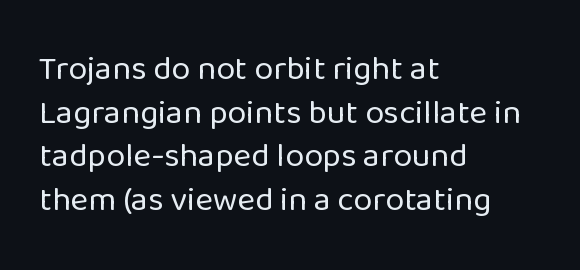
Spacing between characters is what you'd get straight out of the box. A typesetter would mark this as roman, not italic. Nothing heavy about these letters — not bold at all. Just letters on the line, the space beneath them empty. No feet cap the strokes, marking this as sans-serif type.
